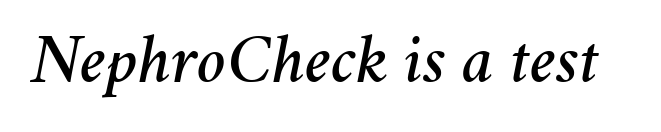
{"italic": "yes", "lean": "right", "slant_degrees": 11, "width": "normal", "stroke_contrast": "medium", "x_height": "medium", "monospaced": "no", "underline": "no", "letter_spacing": "normal", "letter_spacing_em": 0.0, "glyph_px": 69}
